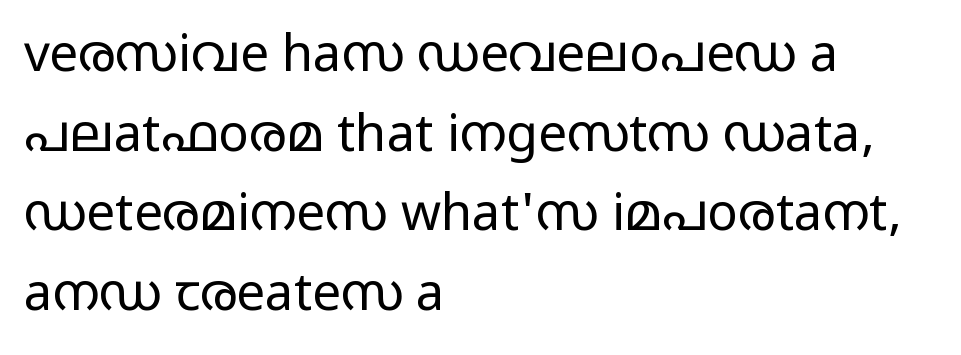
These lines sit exactly where default settings would place them. The passage shown is not underscored anywhere. Looks like regular typesetting: each glyph gets only the width it needs. This is not heavy type; no bold has been used. A sans-serif font was chosen for this passage.
